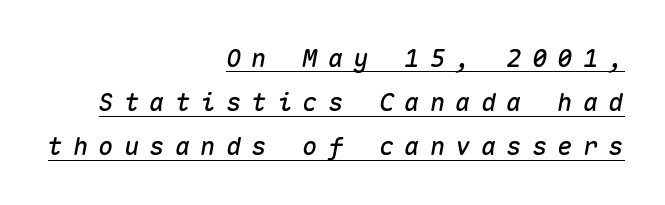
A typesetter would call this heavily tracked-out type. Like a heading marked for emphasis, these lines bear an underscore. Right-aligned paragraph, ragged on the left. The glyphs look as if they've been sheared to an angle.
